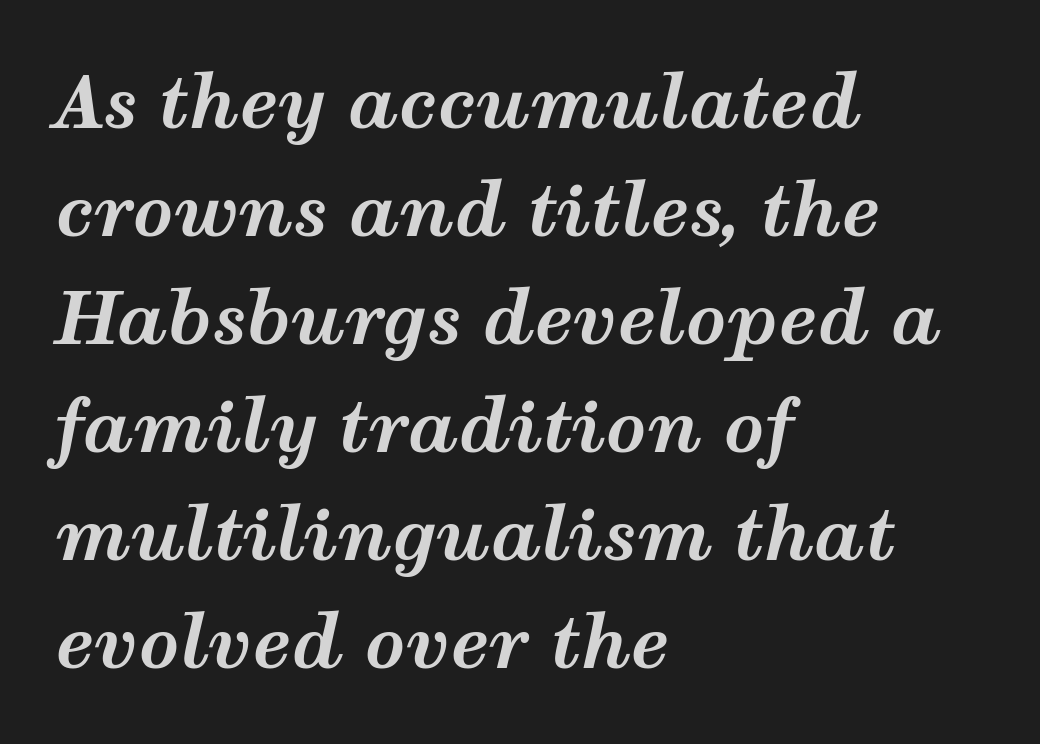
The image shows 71 px bold, wide type, italic (leaning right); set left-aligned, normal line spacing (1.52x), normal letter spacing, not underlined; medium stroke contrast and a medium x-height.
